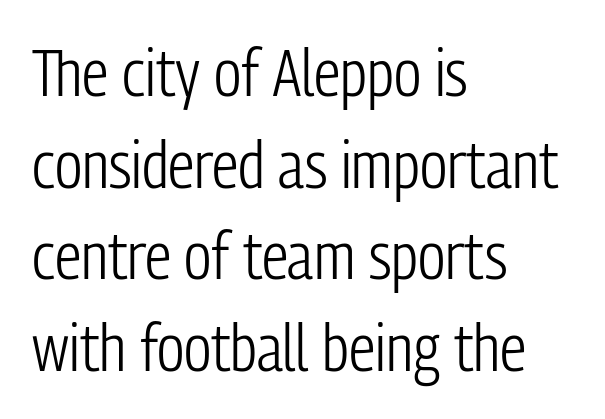
The image shows 66 px light, condensed sans-serif type, upright; set left-aligned, normal line spacing (1.39x), normal letter spacing, not underlined; low stroke contrast and a medium x-height.
